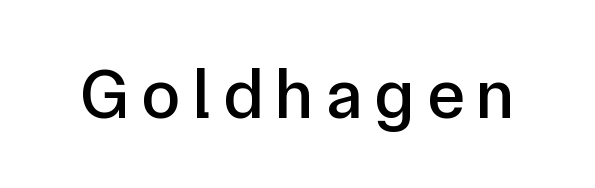
The font family rendered here belongs to the sans-serif group. The passage shown is typed in a proportional face where columns would drift. Posture: straight, roman, zero tilt. The foot of each line stays bare and open.
